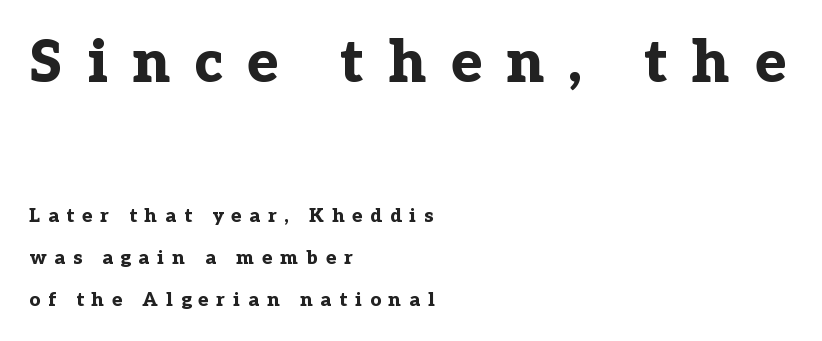
The image shows 58 px bold serif type, upright; set left-aligned, loose line spacing (2.21x), unusually wide letter spacing (+0.42 em), not underlined; the first (top) block is 3.05x larger; low stroke contrast and a medium x-height.
